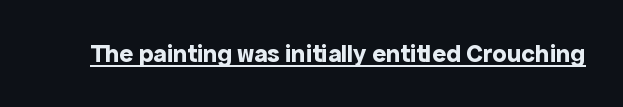
The image shows 26 px bold type, upright; set normal letter spacing, underlined.
